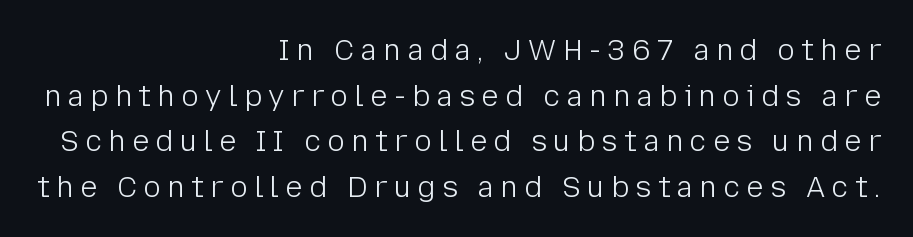
Q: Is the text bold? A: No.
Q: Is the text italic (slanted)? A: No, it is upright.
Q: Is the typeface a serif or a sans-serif typeface? A: Sans-serif.
Q: Is the text underlined? A: No.
Q: How is the paragraph aligned? A: Right-aligned.
Q: Is the spacing between letters normal or unusually wide? A: Unusually wide.
Q: Is the spacing between lines tight, normal or loose? A: Normal.
Q: Width (condensed, normal, or wide)? A: Normal.
Q: Stroke contrast? A: Low.
Q: x-height? A: Medium.
Q: Monospaced? A: No.
